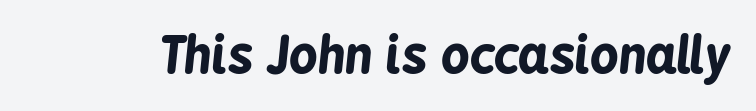
Q: Is the text bold? A: Yes.
Q: Is the text italic (slanted)? A: Yes, it leans right by about 6 degrees.
Q: Is the text underlined? A: No.
Q: Is the spacing between letters normal or unusually wide? A: Normal.
Q: Width (condensed, normal, or wide)? A: Condensed.
Q: Stroke contrast? A: Low.
Q: x-height? A: Medium.
Q: Monospaced? A: No.
